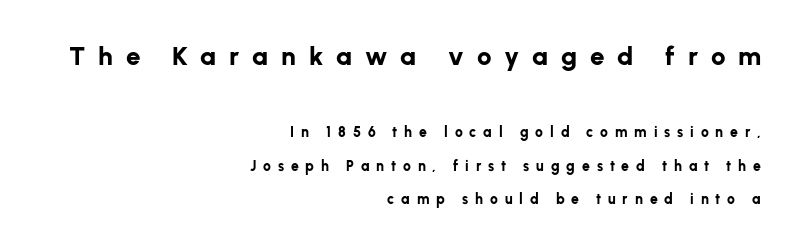
{"italic": "no", "bold": "yes", "underline": "no", "align": "right", "line_spacing": "loose", "line_spacing_ratio": 2.4, "letter_spacing": "wide", "letter_spacing_em": 0.49, "larger_block": "first", "size_ratio": 1.86, "glyph_px": 26}
